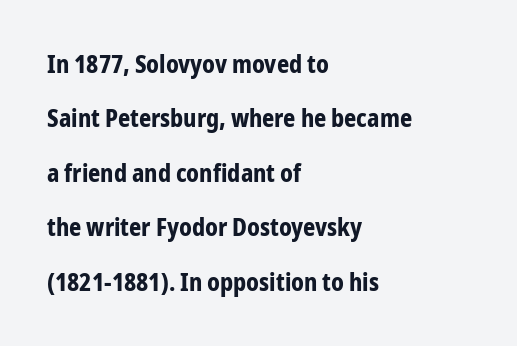
{"italic": "no", "bold": "yes", "underline": "no", "align": "left", "line_spacing": "loose", "line_spacing_ratio": 2.27, "letter_spacing": "normal", "letter_spacing_em": 0.0, "glyph_px": 24}
